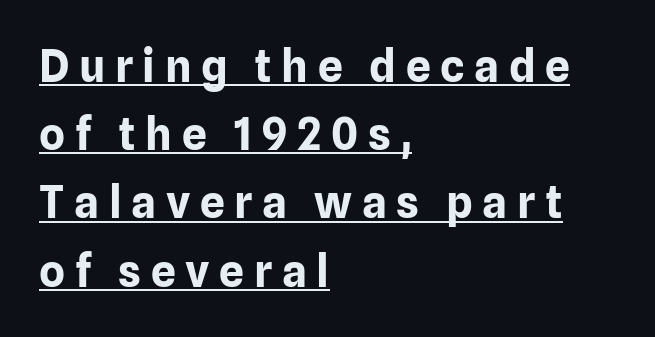
{"serif": "no", "italic": "no", "bold": "yes", "weight": "bold", "width": "normal", "stroke_contrast": "low", "x_height": "medium", "monospaced": "no", "underline": "yes", "align": "left", "line_spacing": "normal", "line_spacing_ratio": 1.55, "letter_spacing": "wide", "letter_spacing_em": 0.22, "glyph_px": 44}
